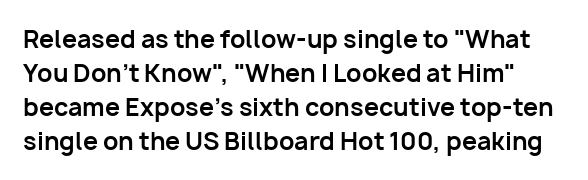
Q: Is the text bold? A: Yes.
Q: Is the text italic (slanted)? A: No, it is upright.
Q: Is the text underlined? A: No.
Q: Is the spacing between letters normal or unusually wide? A: Normal.
Q: Is the spacing between lines tight, normal or loose? A: Normal.
